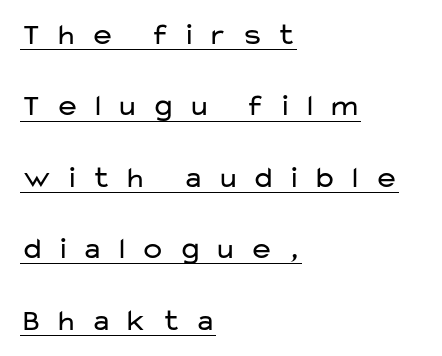
The image shows 30 px regular-weight, wide sans-serif type, upright; set left-aligned, loose line spacing (2.38x), unusually wide letter spacing (+0.43 em), underlined; low stroke contrast and a medium x-height.
